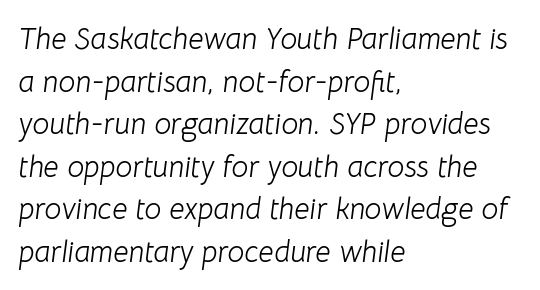
{"italic": "yes", "lean": "right", "slant_degrees": 8, "bold": "no", "weight": "light", "width": "normal", "stroke_contrast": "low", "x_height": "medium", "monospaced": "no", "underline": "no", "align": "left", "line_spacing": "normal", "line_spacing_ratio": 1.42, "letter_spacing": "normal", "letter_spacing_em": 0.0, "glyph_px": 30}
